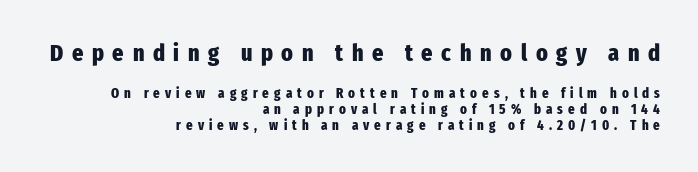
{"italic": "no", "bold": "yes", "underline": "no", "align": "right", "line_spacing": "tight", "line_spacing_ratio": 1.13, "letter_spacing": "wide", "letter_spacing_em": 0.36, "larger_block": "first", "size_ratio": 1.71, "glyph_px": 24}
